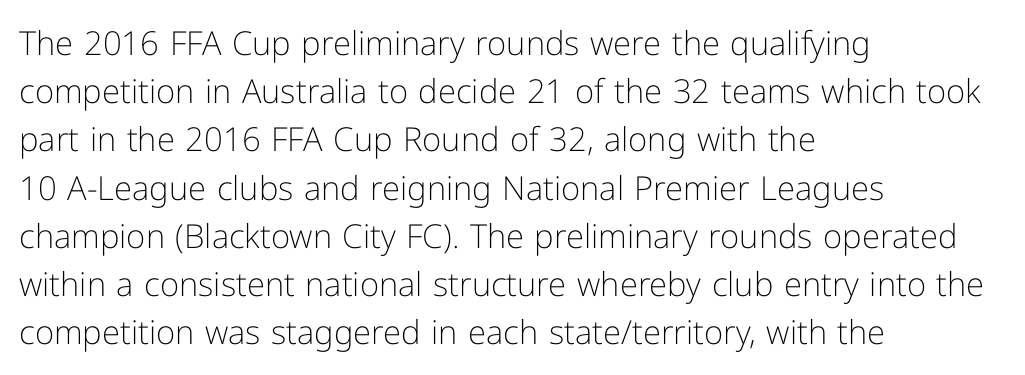
Letters have the restrained weight of plain body copy at most. Do the characters align in a grid? No, the font is proportional. Does the copy run flush right? No — it runs flush left. This sample uses plain, unmodified letter spacing. A typesetter would call this leading conventional body-copy spacing. Ordinary non-slanted type is in use.
